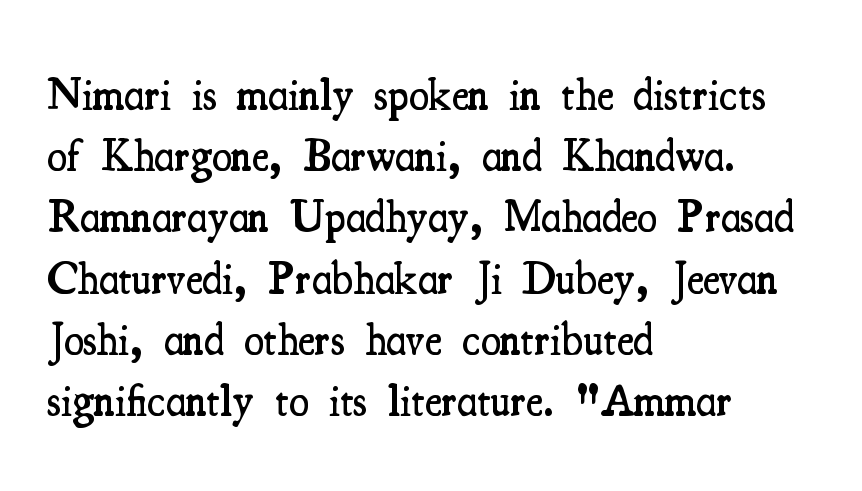
Q: Is the text bold? A: Semi-bold.
Q: Is the text italic (slanted)? A: No, it is upright.
Q: Is the typeface a serif or a sans-serif typeface? A: Serif.
Q: Is the text underlined? A: No.
Q: How is the paragraph aligned? A: Left-aligned.
Q: Is the spacing between letters normal or unusually wide? A: Normal.
Q: Is the spacing between lines tight, normal or loose? A: Normal.
Q: Width (condensed, normal, or wide)? A: Condensed.
Q: Stroke contrast? A: Medium.
Q: x-height? A: Small.
Q: Monospaced? A: No.
